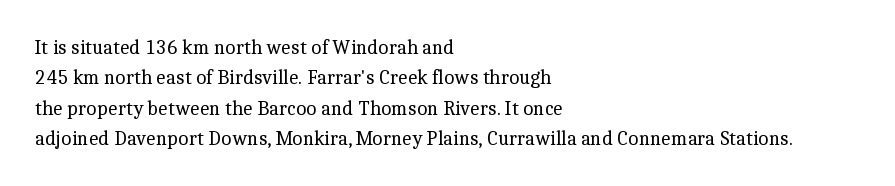
The typesetting does not lean heavy: it is not bold. Words appear dense and cohesive because spacing is normal. Every character sits straight up, as roman type does. What's the leading like? Ordinary, nothing unusual. Glance below the letters and you will spot only blank space.
